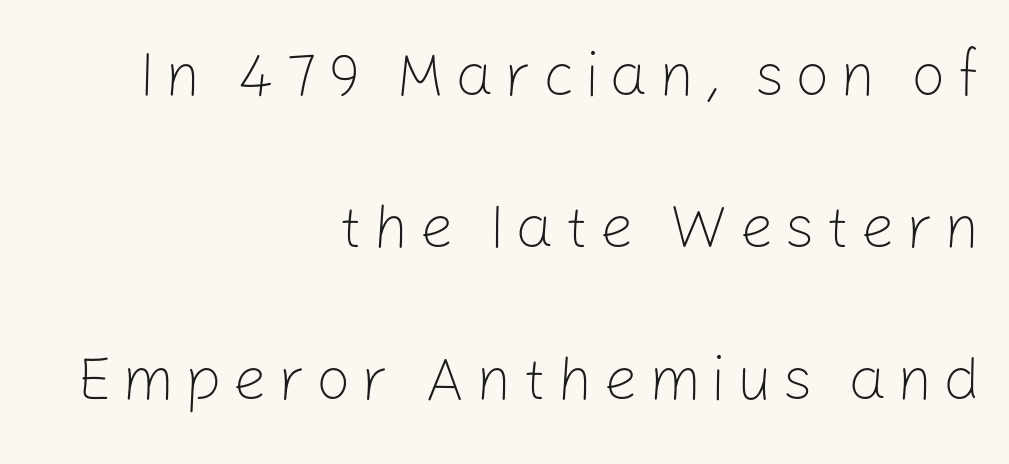
Q: Is the text bold? A: No.
Q: Is the text italic (slanted)? A: No, it is upright.
Q: Is the typeface a serif or a sans-serif typeface? A: Sans-serif.
Q: Is the text underlined? A: No.
Q: How is the paragraph aligned? A: Right-aligned.
Q: Is the spacing between lines tight, normal or loose? A: Loose.
Q: Width (condensed, normal, or wide)? A: Normal.
Q: Stroke contrast? A: Low.
Q: x-height? A: Medium.
Q: Monospaced? A: No.
